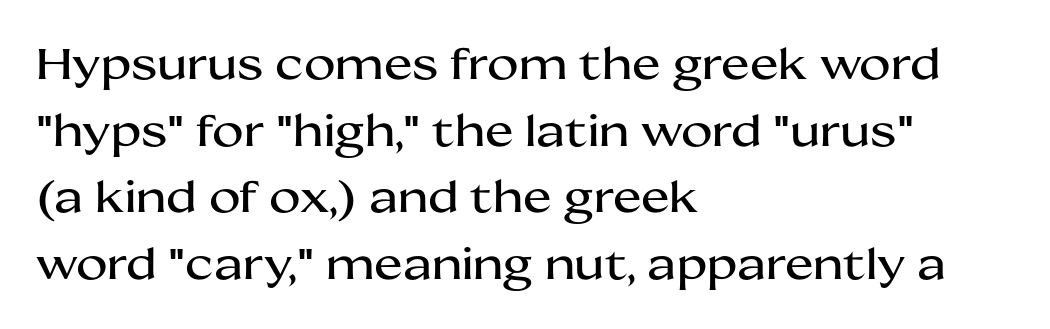
Q: Is the text italic (slanted)? A: No, it is upright.
Q: Is the text underlined? A: No.
Q: How is the paragraph aligned? A: Left-aligned.
Q: Is the spacing between letters normal or unusually wide? A: Normal.
Q: Is the spacing between lines tight, normal or loose? A: Normal.
Q: Width (condensed, normal, or wide)? A: Wide.
Q: Stroke contrast? A: Medium.
Q: x-height? A: Medium.
Q: Monospaced? A: No.
